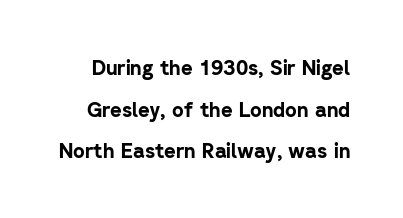
Q: Is the text bold? A: Yes.
Q: Is the text italic (slanted)? A: No, it is upright.
Q: Is the text underlined? A: No.
Q: Is the spacing between letters normal or unusually wide? A: Normal.
Q: Is the spacing between lines tight, normal or loose? A: Loose.
